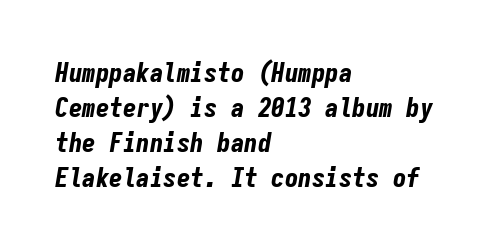
The image shows 27 px bold type, italic (leaning right); set left-aligned, normal line spacing (1.3x), normal letter spacing, not underlined.
